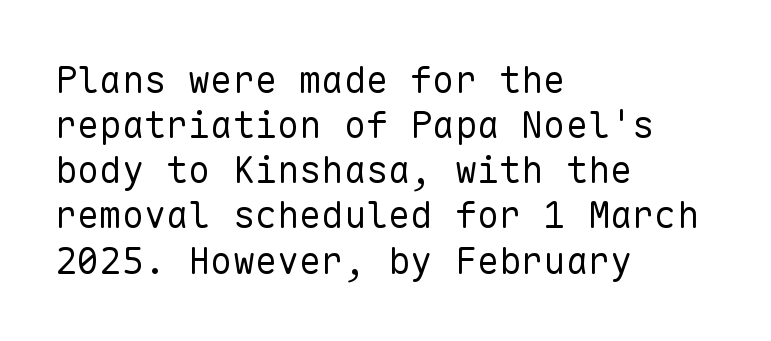
{"serif": "no", "italic": "no", "bold": "no", "weight": "regular", "width": "normal", "stroke_contrast": "low", "x_height": "medium", "monospaced": "yes", "underline": "no", "align": "left", "line_spacing_ratio": 1.22, "letter_spacing": "normal", "letter_spacing_em": 0.0, "glyph_px": 37}
